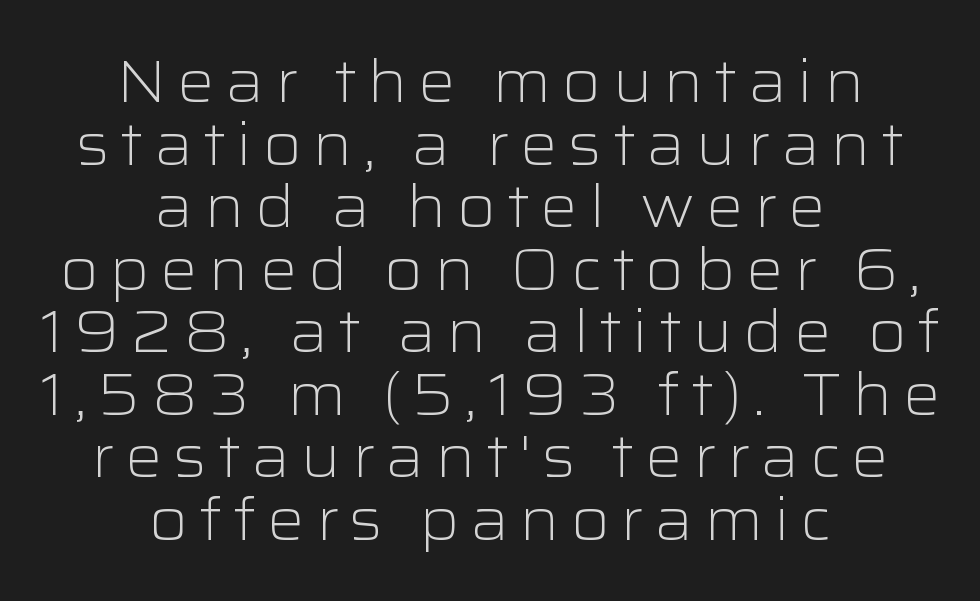
Q: Is the text bold? A: No.
Q: Is the text italic (slanted)? A: No, it is upright.
Q: Is the typeface a serif or a sans-serif typeface? A: Sans-serif.
Q: Is the text underlined? A: No.
Q: How is the paragraph aligned? A: Centered.
Q: Is the spacing between lines tight, normal or loose? A: Tight.
Q: Width (condensed, normal, or wide)? A: Wide.
Q: Stroke contrast? A: Low.
Q: x-height? A: Medium.
Q: Monospaced? A: No.
